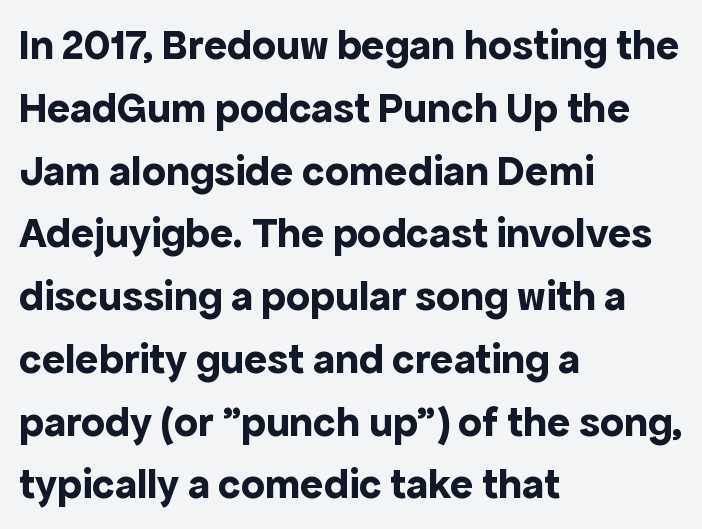
Words appear dense and cohesive because spacing is normal. Vertical strokes here are truly vertical. Note the varied advance widths — an 'i' is clearly narrower than an 'm'. This rendering features lettering with no underline. A normal amount of white space separates one row of letters from the next. Strong, thick strokes mark this as bold type.
